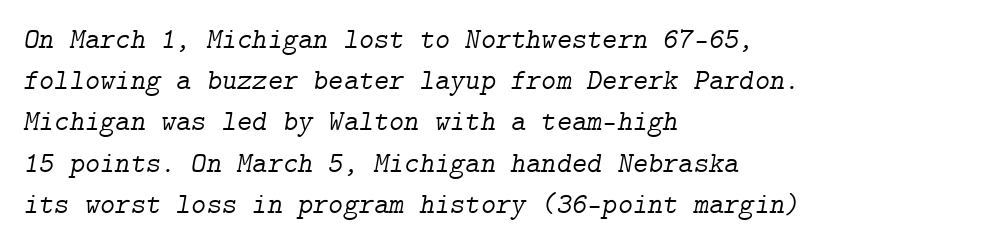
Q: Is the text bold? A: No.
Q: Is the text italic (slanted)? A: Yes, it leans right by about 9 degrees.
Q: Is the typeface a serif or a sans-serif typeface? A: Serif.
Q: Is the text underlined? A: No.
Q: How is the paragraph aligned? A: Left-aligned.
Q: Is the spacing between letters normal or unusually wide? A: Normal.
Q: Is the spacing between lines tight, normal or loose? A: Normal.
Q: Width (condensed, normal, or wide)? A: Normal.
Q: Stroke contrast? A: Low.
Q: x-height? A: Medium.
